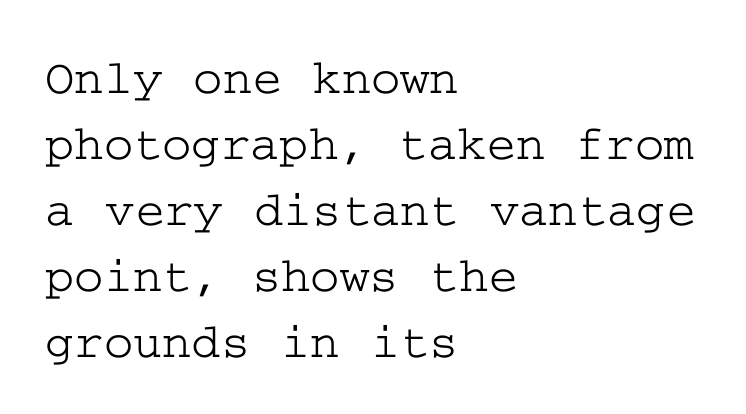
{"serif": "yes", "italic": "no", "width": "wide", "stroke_contrast": "low", "x_height": "medium", "underline": "no", "align": "left", "line_spacing": "normal", "line_spacing_ratio": 1.32, "letter_spacing": "normal", "letter_spacing_em": 0.0, "glyph_px": 50}
